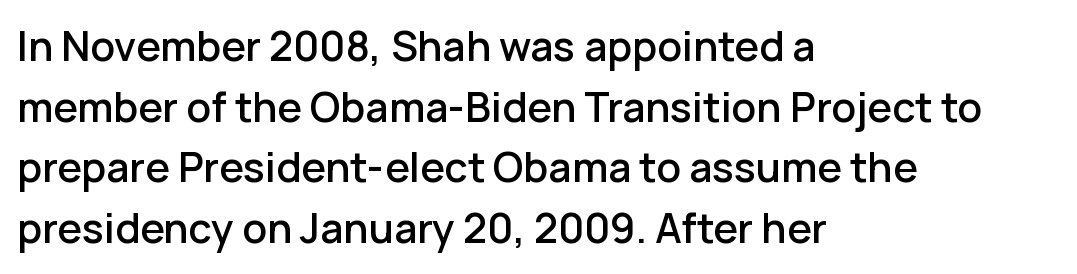
A roman cut, with each character standing at attention. Nothing sits at the stroke ends, so this counts as sans-serif. Just letters on the line, the space beneath them empty. Evenly set lines give the paragraph a standard silhouette. Left-aligned paragraph, ragged on the right. Compared with typical body copy, the letter spacing here is the same.
